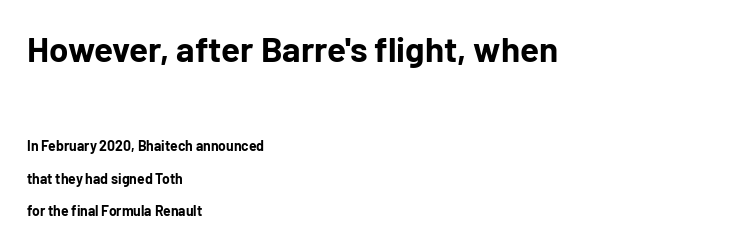
{"serif": "no", "italic": "no", "bold": "yes", "weight": "bold", "width": "normal", "stroke_contrast": "low", "x_height": "medium", "monospaced": "no", "underline": "no", "align": "left", "line_spacing": "loose", "line_spacing_ratio": 2.34, "letter_spacing": "normal", "letter_spacing_em": 0.0, "larger_block": "first", "size_ratio": 2.5, "glyph_px": 35}
